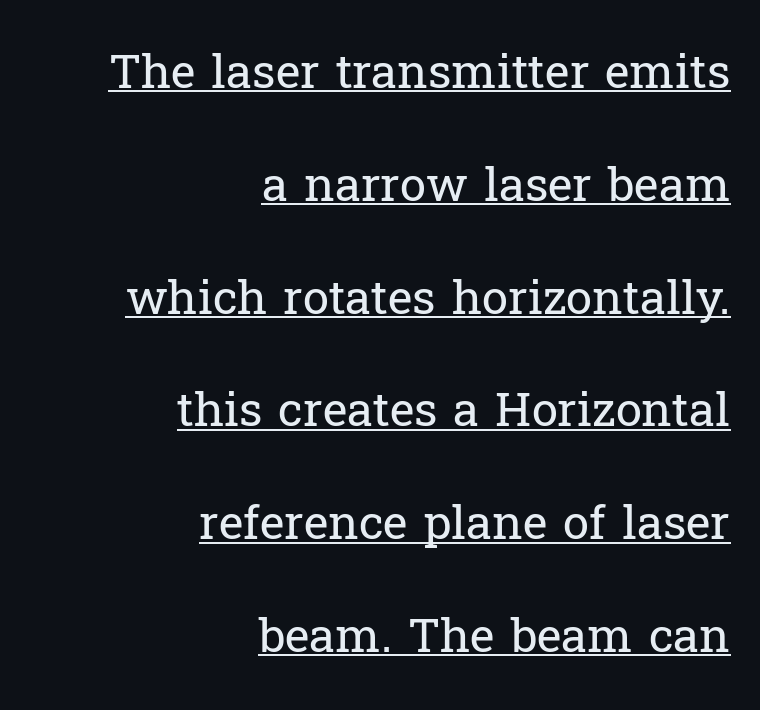
The image shows 47 px regular-weight serif type, upright; set right-aligned, loose line spacing (2.4x), normal letter spacing, underlined; low stroke contrast and a medium x-height.
